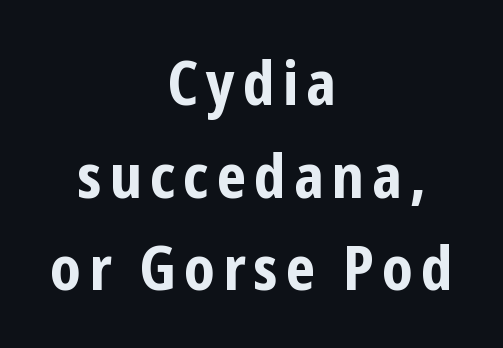
Has an underline been added? It has not. Notice how the passage keeps no hard edge, just a central spine. The face used here is proportionally spaced, like ordinary book or web type. Plenty of ink on the page — the face is bold.
